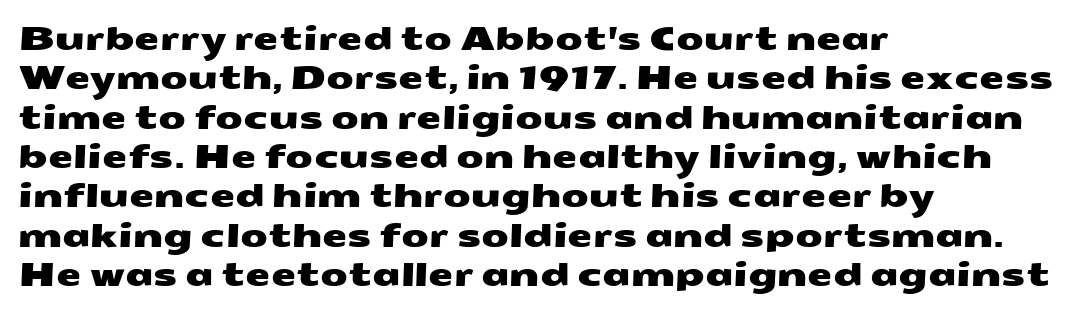
Q: Is the typeface a serif or a sans-serif typeface? A: Sans-serif.
Q: Is the text underlined? A: No.
Q: How is the paragraph aligned? A: Left-aligned.
Q: Is the spacing between letters normal or unusually wide? A: Normal.
Q: Width (condensed, normal, or wide)? A: Wide.
Q: Stroke contrast? A: Medium.
Q: x-height? A: Medium.
Q: Monospaced? A: No.
